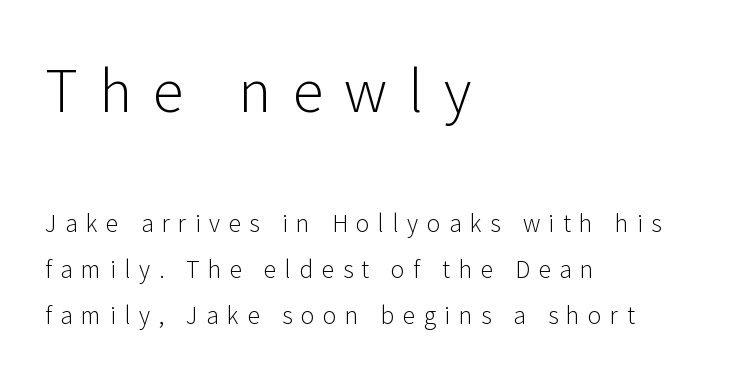
The gaps between neighbouring characters are conspicuously large. Casual observation: everything's shoved over to the left. Is the lower block the larger one? No — the upper block carries the bigger type. Letters have the restrained weight of plain body copy at most.
